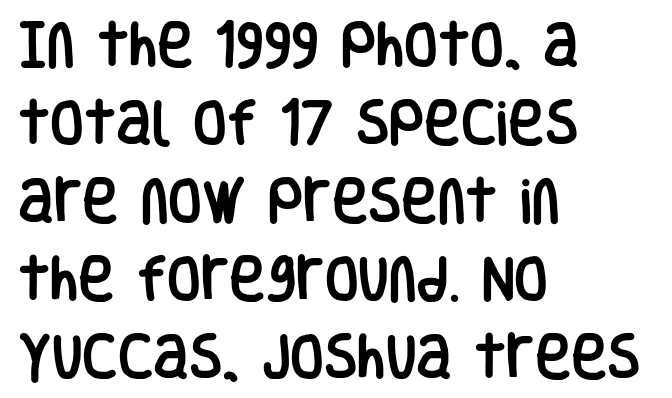
Whoever set this chose a conventional vertical rhythm. Tracking value appears to be zero — textbook default spacing. This sample has the flowing, uneven cadence of proportional lettering. All the whitespace from short lines collects on the right. The strip under each line holds only bare page.
